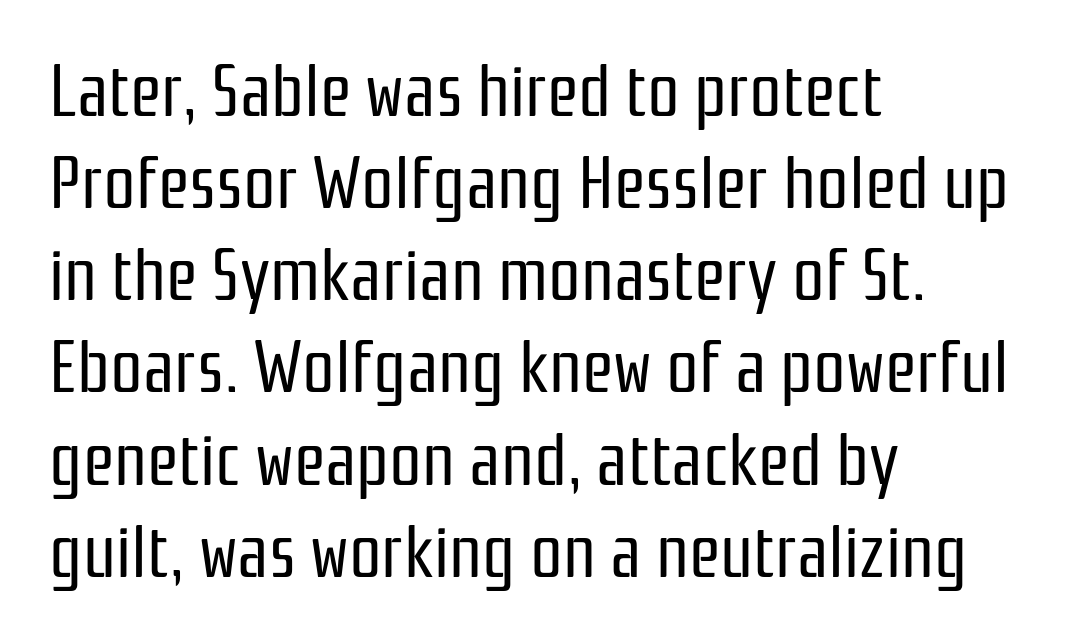
The image shows 72 px regular-weight, condensed sans-serif type, upright; set left-aligned, normal line spacing (1.28x), normal letter spacing, not underlined; low stroke contrast and a medium x-height.
